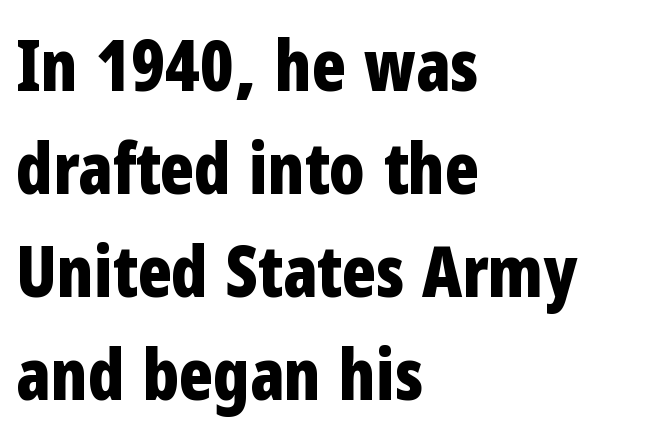
{"serif": "no", "italic": "no", "bold": "yes", "weight": "bold", "width": "condensed", "stroke_contrast": "low", "x_height": "medium", "monospaced": "no", "underline": "no", "align": "left", "line_spacing": "normal", "line_spacing_ratio": 1.47, "letter_spacing": "normal", "letter_spacing_em": 0.0, "glyph_px": 70}
